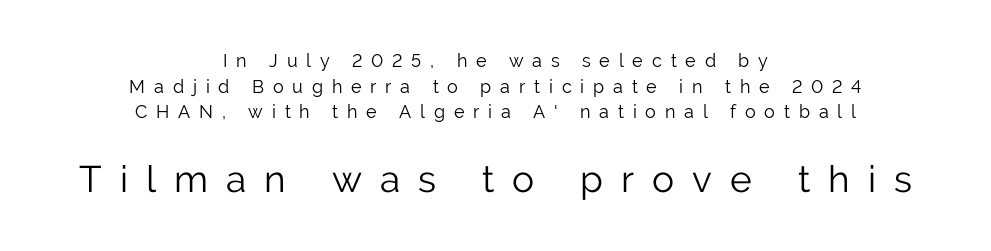
The image shows 37 px light sans-serif type, upright; set centered, normal line spacing (1.43x), unusually wide letter spacing (+0.49 em), not underlined; the second (bottom) block is 2.06x larger; low stroke contrast and a medium x-height.
